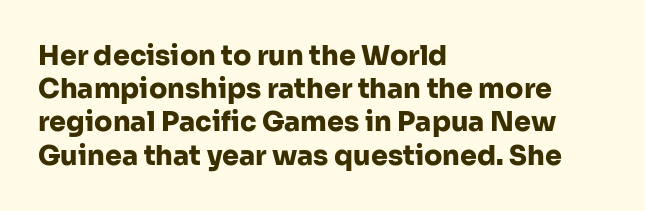
The image shows 27 px bold type, upright; set left-aligned, line spacing 1.23x, normal letter spacing, not underlined.
